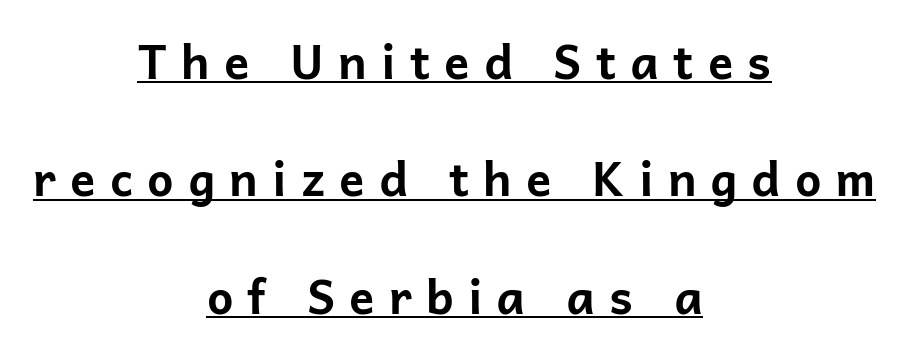
Visually the block forms a symmetrical silhouette, jagged on both flanks. Descenders here cross a horizontal rule under the line. Quick note: interline space is abundant. The rendering uses natural spacing where letterforms have individual widths. The typeface chosen for these lines omits serifs.
